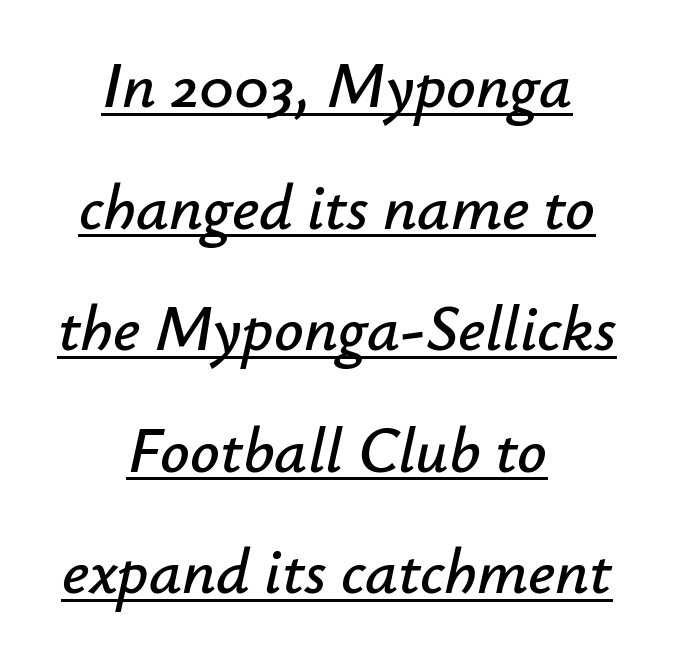
The image shows 65 px text type, italic (leaning right); set centered, line spacing 1.87x, normal letter spacing, underlined; low stroke contrast and a small x-height.
